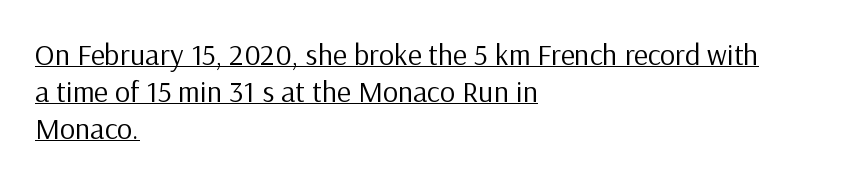
{"serif": "no", "italic": "no", "bold": "no", "weight": "regular", "width": "normal", "stroke_contrast": "low", "x_height": "medium", "monospaced": "no", "underline": "yes", "align": "left", "line_spacing_ratio": 1.23, "letter_spacing": "normal", "letter_spacing_em": 0.0, "glyph_px": 30}
